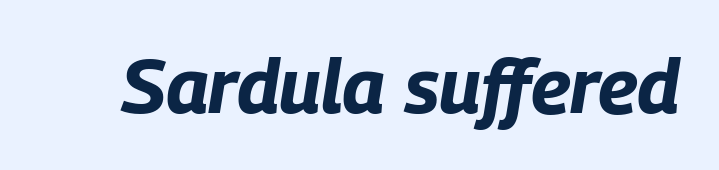
The image shows 76 px bold, condensed type, italic (leaning right); set normal letter spacing, not underlined; low stroke contrast and a large x-height.
